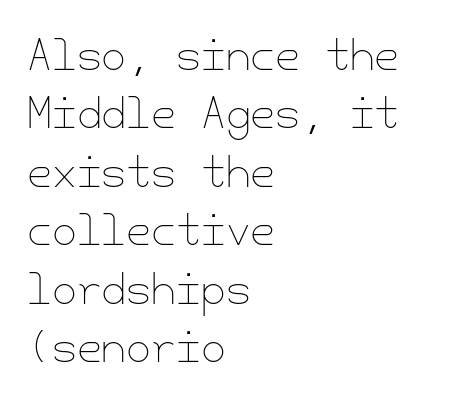
{"italic": "no", "bold": "no", "weight": "thin", "width": "normal", "stroke_contrast": "low", "x_height": "small", "underline": "no", "align": "left", "line_spacing": "normal", "line_spacing_ratio": 1.46, "letter_spacing": "normal", "letter_spacing_em": 0.0, "glyph_px": 40}
